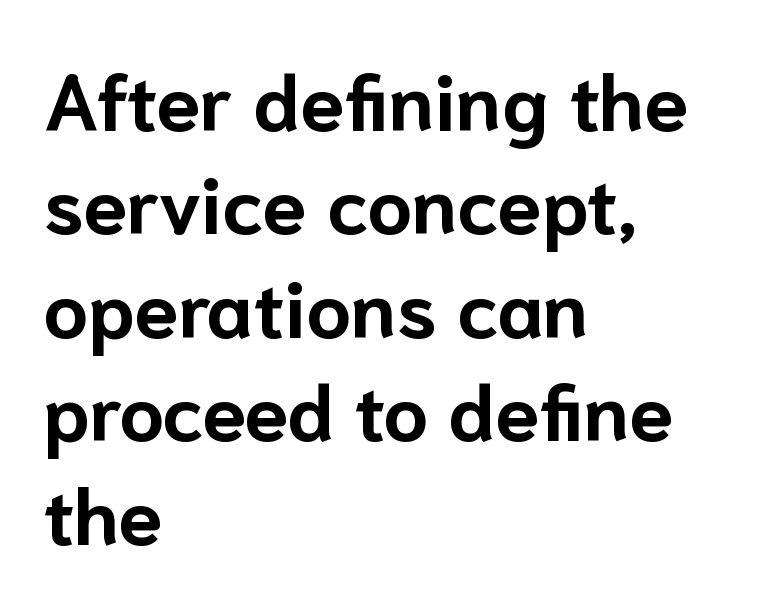
Posture: vertical. The rendering keeps characters at their native spacing. Descenders are the only things crossing below the line. Stroke terminals: plain, sans-serif. The typesetting leans heavy: a genuine bold. Students, observe: this is what conventionally led text looks like.
